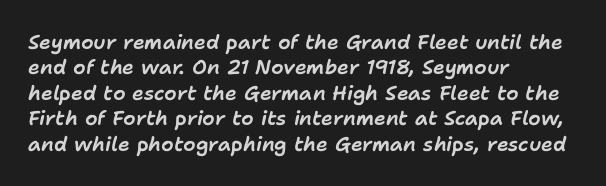
Caption: standard tracking, unaltered. Successive baselines arrive at the customary interval. Underline: absent. Compared with ordinary roman type, these characters are visibly tilted. This rendering uses left alignment, leaving the right contour irregular.
